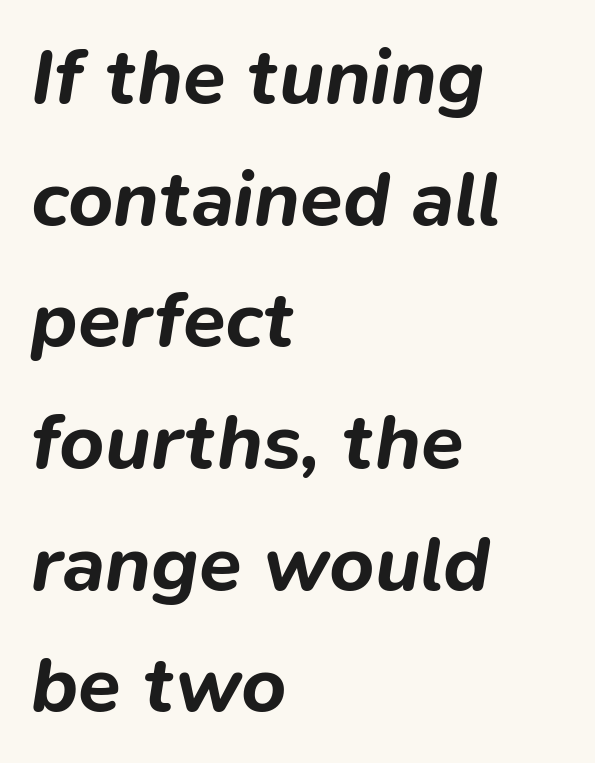
These lines sit exactly where default settings would place them. A dark, heavy texture on the line: the type is bold. The rendering keeps characters at their native spacing. Beneath every word, the page is bare. Here the designer chose a conventional face with non-uniform glyph widths. All the whitespace from short lines collects on the right.
